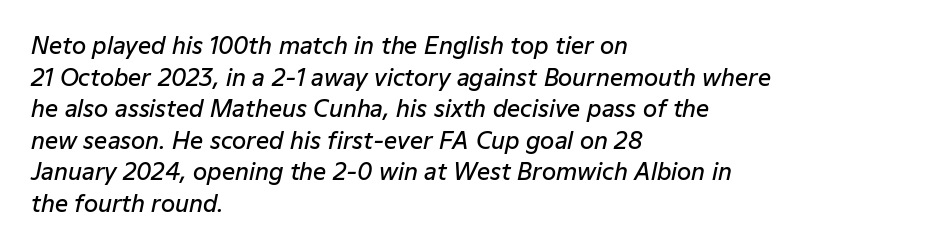
Q: Is the text bold? A: Semi-bold.
Q: Is the text italic (slanted)? A: Yes, it leans right by about 12 degrees.
Q: Is the text underlined? A: No.
Q: How is the paragraph aligned? A: Left-aligned.
Q: Is the spacing between letters normal or unusually wide? A: Normal.
Q: Is the spacing between lines tight, normal or loose? A: Normal.
